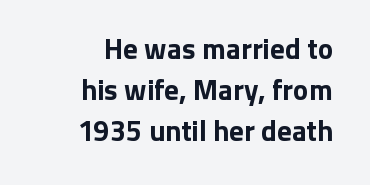
The image shows 29 px bold sans-serif type, upright; set normal line spacing (1.41x), normal letter spacing, not underlined; low stroke contrast and a medium x-height.
